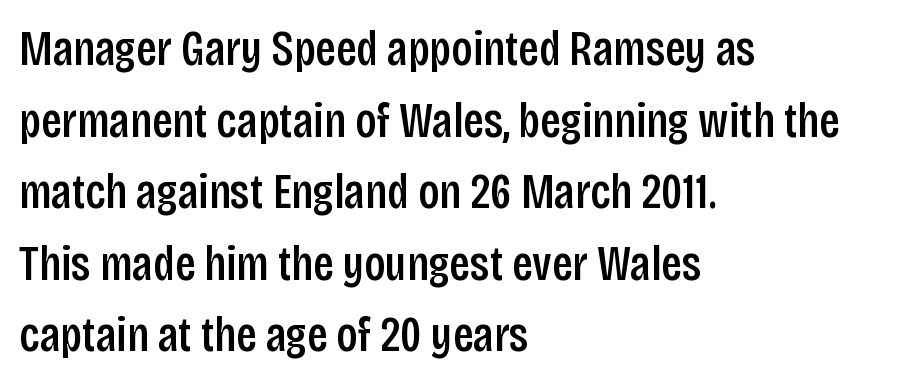
Q: Is the text italic (slanted)? A: No, it is upright.
Q: Is the typeface a serif or a sans-serif typeface? A: Sans-serif.
Q: Is the text underlined? A: No.
Q: How is the paragraph aligned? A: Left-aligned.
Q: Is the spacing between letters normal or unusually wide? A: Normal.
Q: Is the spacing between lines tight, normal or loose? A: Normal.
Q: Width (condensed, normal, or wide)? A: Condensed.
Q: Stroke contrast? A: Low.
Q: x-height? A: Large.
Q: Monospaced? A: No.
